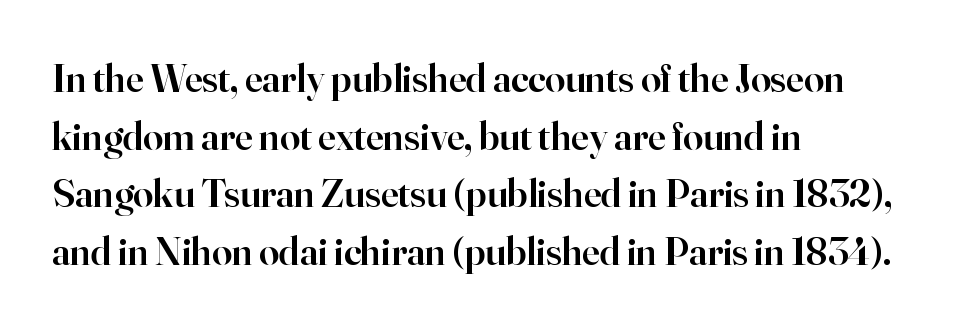
Character widths vary here, with narrow letters taking less room than wide ones. A normal amount of white space separates one row of letters from the next. The strip under each line holds only bare page. The passage shown has conventional tracking throughout. Look at the bottom of the vertical strokes: they flare into serifs here. Which margin do the lines hug? The left one — the right edge is uneven.
